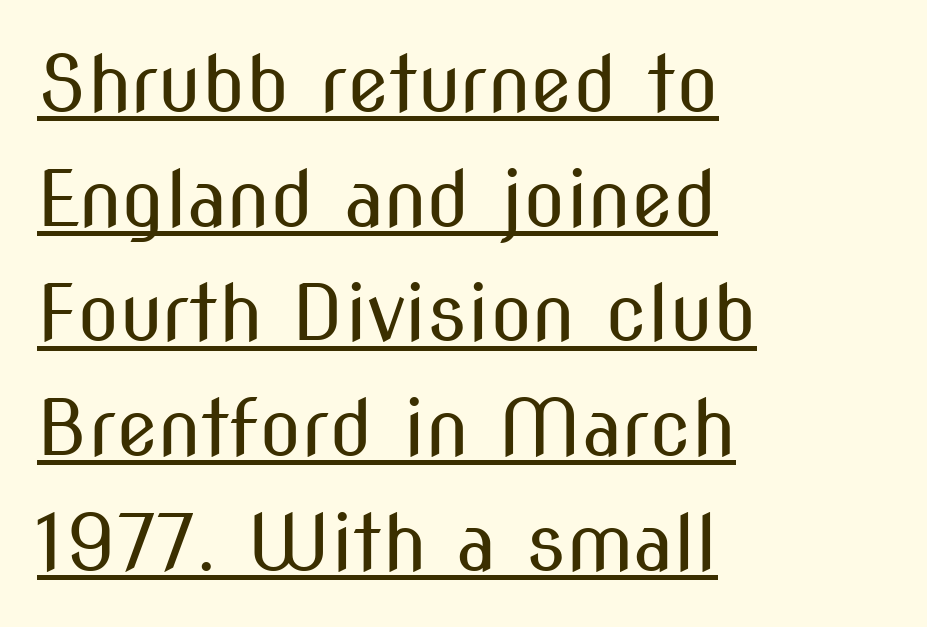
The image shows 77 px regular-weight, condensed sans-serif type, upright; set left-aligned, normal line spacing (1.49x), normal letter spacing, underlined; medium stroke contrast and a medium x-height.
